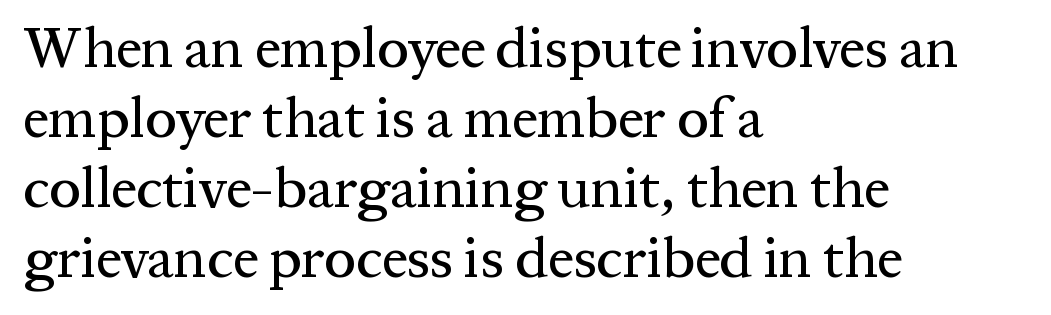
The image shows 57 px serif type, upright; set left-aligned, line spacing 1.23x, normal letter spacing, not underlined; medium stroke contrast and a medium x-height.
